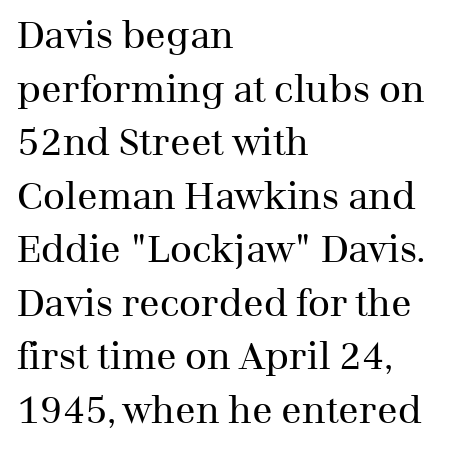
The vertical gap from one line to the next is medium. The passage shown is typed in a proportional face where columns would drift. These lines stack with their left ends in a neat column. The strokes carry an ordinary text weight at most. Designer's note — italics off, roman on.
